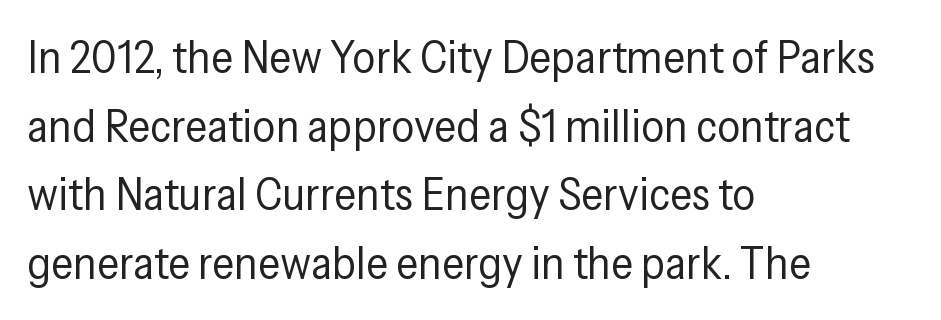
Q: Is the text bold? A: No.
Q: Is the text italic (slanted)? A: No, it is upright.
Q: Is the typeface a serif or a sans-serif typeface? A: Sans-serif.
Q: Is the text underlined? A: No.
Q: How is the paragraph aligned? A: Left-aligned.
Q: Is the spacing between letters normal or unusually wide? A: Normal.
Q: Is the spacing between lines tight, normal or loose? A: Normal.
Q: Width (condensed, normal, or wide)? A: Condensed.
Q: Stroke contrast? A: Low.
Q: x-height? A: Medium.
Q: Monospaced? A: No.
